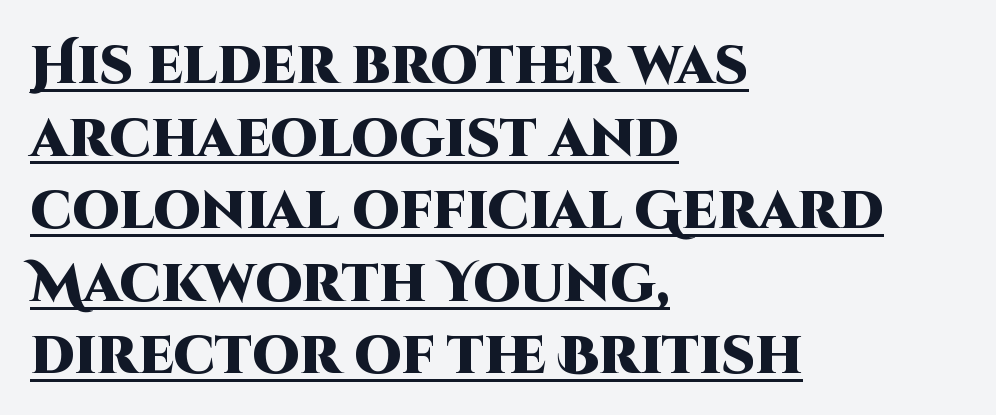
Notice how a bar underscores the lettering throughout. It's the straight-up-and-down kind of type. These lines are rendered in a variable-pitch font. Its strokes are broad and dark, the hallmark of bold type.
